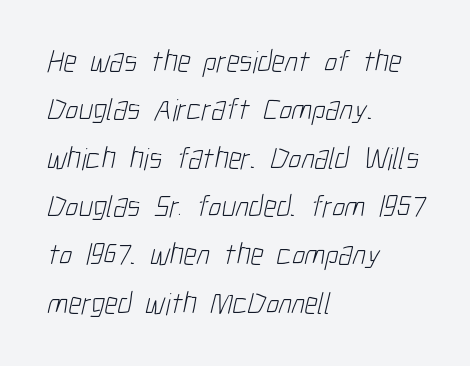
{"serif": "no", "bold": "no", "weight": "light", "width": "condensed", "stroke_contrast": "low", "x_height": "medium", "monospaced": "no", "underline": "no", "align": "left", "line_spacing": "normal", "line_spacing_ratio": 1.56, "letter_spacing": "normal", "letter_spacing_em": 0.0, "glyph_px": 31}
